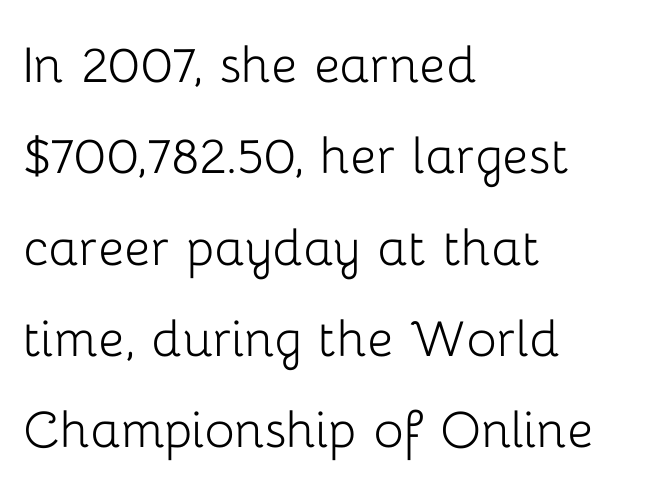
Notice how the passage keeps a crisp vertical edge on the left only. Bare-footed words on every line. Successive baselines arrive at the customary interval. Each letter keeps its own natural width here, so spacing adapts to shape. Here the glyphs are tracked normally, forming tight word shapes.
